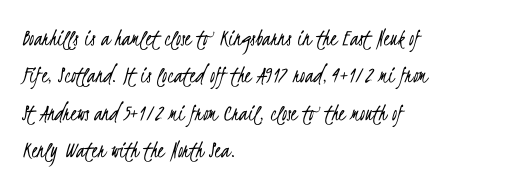
{"bold": "no", "underline": "no", "align": "left", "line_spacing": "normal", "line_spacing_ratio": 1.5, "letter_spacing": "normal", "letter_spacing_em": 0.0, "glyph_px": 25}
